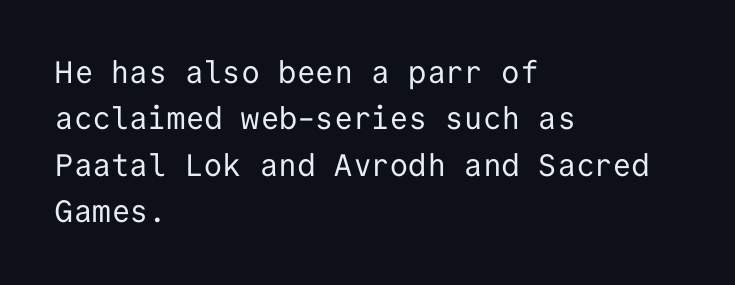
Q: Is the text bold? A: No.
Q: Is the text italic (slanted)? A: No, it is upright.
Q: Is the typeface a serif or a sans-serif typeface? A: Sans-serif.
Q: Is the text underlined? A: No.
Q: How is the paragraph aligned? A: Left-aligned.
Q: Is the spacing between letters normal or unusually wide? A: Normal.
Q: Is the spacing between lines tight, normal or loose? A: Normal.
Q: Width (condensed, normal, or wide)? A: Normal.
Q: Stroke contrast? A: Low.
Q: x-height? A: Medium.
Q: Monospaced? A: Yes.
